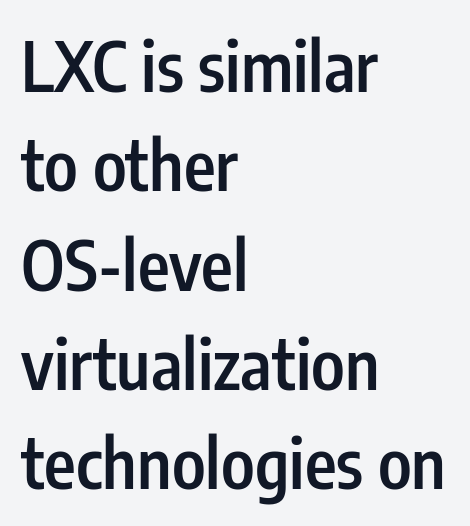
The image shows 68 px semibold, condensed sans-serif type, upright; set left-aligned, normal line spacing (1.46x), normal letter spacing, not underlined; low stroke contrast and a medium x-height.
